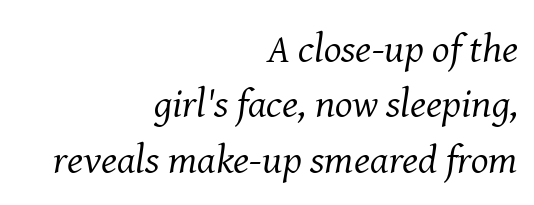
Has an underline been added? It has not. Horizontal bands of white between lines are of average thickness. Tall strokes in this sample are angled rather than plumb. Where is the straight margin? On the right. Look at the tracking — it's just the regular setting, nothing added. Serifs: yes, visible at the terminals of the letterforms.
